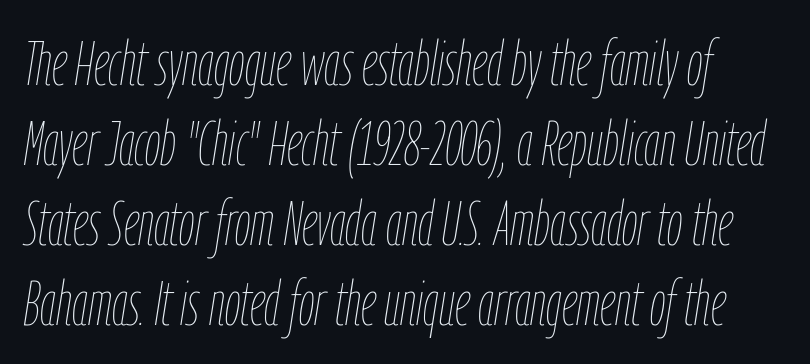
Q: Is the text bold? A: No.
Q: Is the text italic (slanted)? A: Yes, it leans right by about 9 degrees.
Q: Is the text underlined? A: No.
Q: Is the spacing between letters normal or unusually wide? A: Normal.
Q: Is the spacing between lines tight, normal or loose? A: Normal.
Q: Width (condensed, normal, or wide)? A: Condensed.
Q: Stroke contrast? A: Low.
Q: x-height? A: Medium.
Q: Monospaced? A: No.
